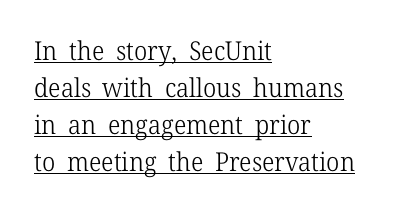
These lines were composed using upright roman letters. Check the space under the baseline: a stroke is drawn there. The line texture is even and compact thanks to regular tracking. In terms of leading, this rendering sits right in the middle. A classic flush-left, rag-right setting is used for this passage. These glyphs show unthickened strokes, regular width or finer.
